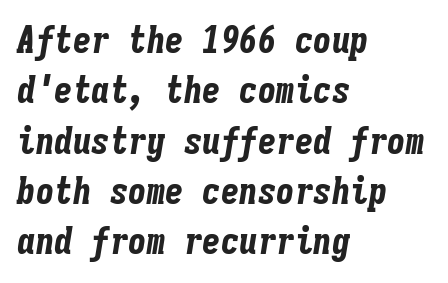
The image shows 37 px bold, condensed type, italic (leaning right), monospaced; set left-aligned, normal line spacing (1.36x), normal letter spacing, not underlined; low stroke contrast and a medium x-height.
